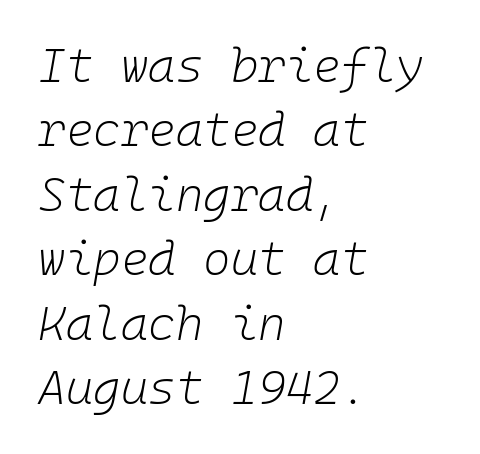
The space between consecutive lines is moderate. Caption: standard tracking, unaltered. The passage shown is not underscored anywhere. These lines are rendered in a fixed-pitch font.
